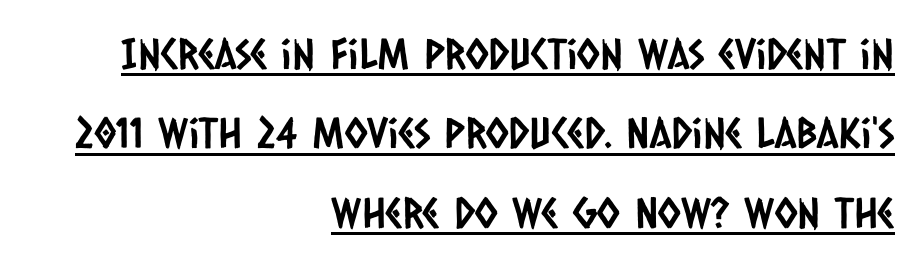
A flush-right, rag-left setting is used for this passage. To sum up the face: it is a sans, with no serifs. Characters follow at the spacing the type designer built in. Character widths vary here, with narrow letters taking less room than wide ones.
